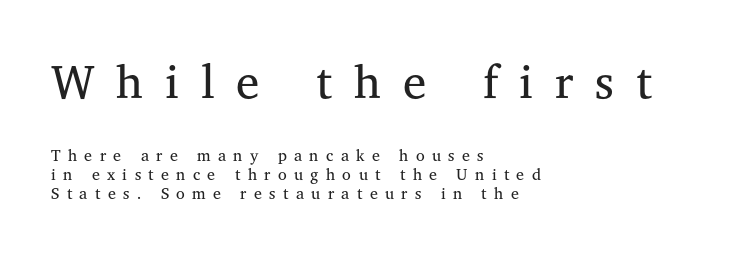
Each letter's strokes conclude with small projecting serifs. Stroke mass is kept to a normal reading level or below. This is roman type, the default non-slanted kind. The first block has been scaled up relative to the second. The passage is arranged the way most books set body copy — flush left.
